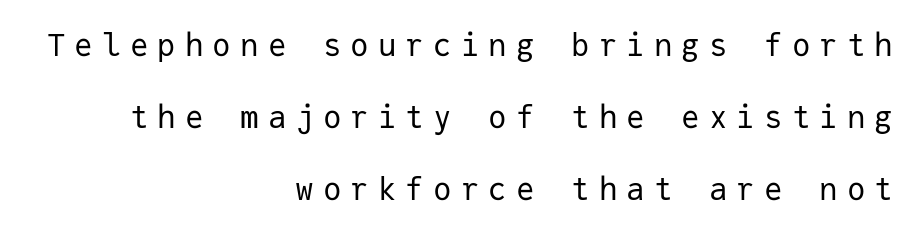
{"serif": "no", "italic": "no", "bold": "no", "weight": "regular", "width": "normal", "stroke_contrast": "low", "x_height": "medium", "monospaced": "yes", "underline": "no", "align": "right", "line_spacing": "loose", "line_spacing_ratio": 2.32, "letter_spacing": "wide", "letter_spacing_em": 0.29, "glyph_px": 31}
